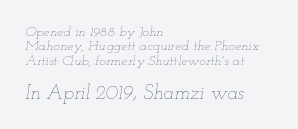
The image shows 20 px text type, italic (leaning right); set left-aligned, tight line spacing (1.02x), normal letter spacing, not underlined; the second (bottom) block is 1.43x larger.
